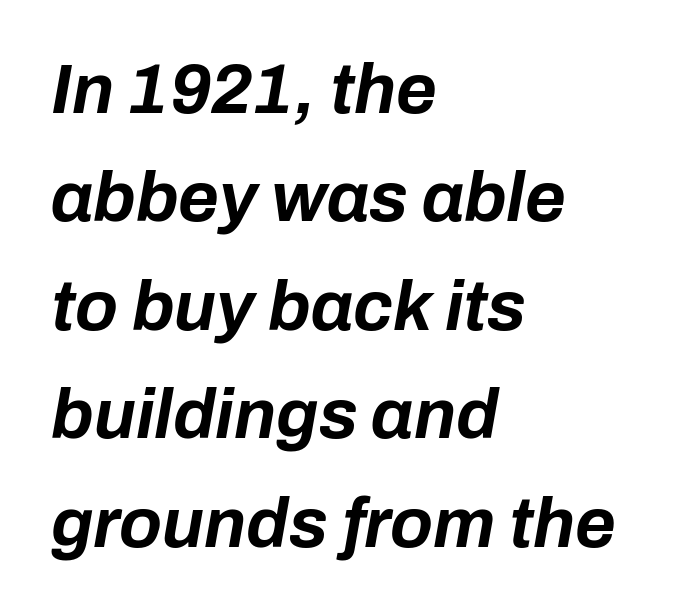
Heavy, bold letterforms. Leading matches the norm, producing a regular column. You can tell it's italic because the verticals aren't actually vertical. The paragraph has a hard left edge and a soft right edge. No extra tracking has been applied to these lines.
